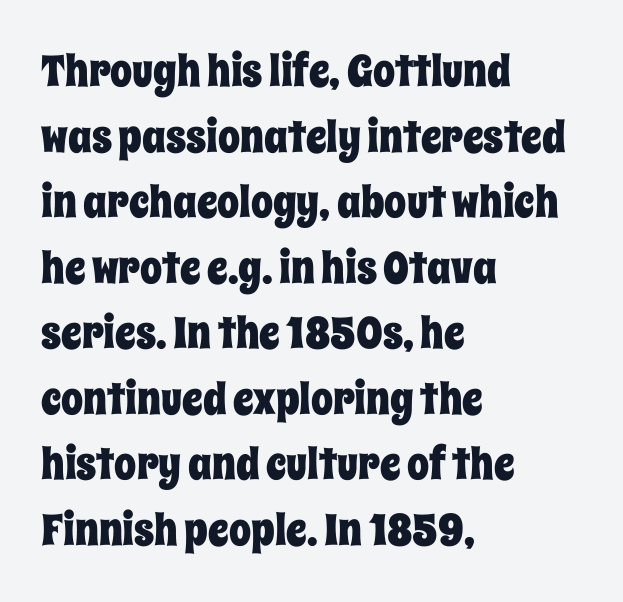
This is the regular roman posture of the typeface. Is this a fixed-width face? No — the glyphs have proportional, varying widths. A typesetter would call this leading conventional body-copy spacing. Words appear dense and cohesive because spacing is normal. Words float on clear page, feet unadorned. Layout note: lines flush left.
